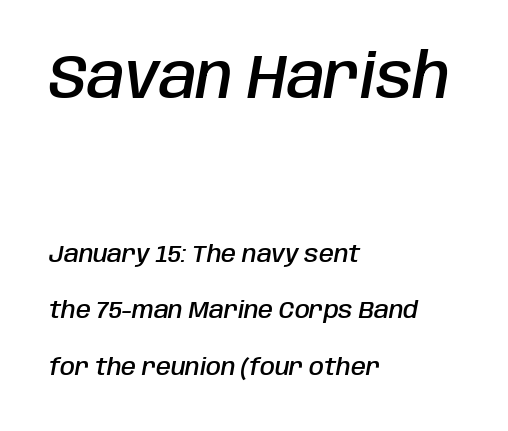
Q: Is the text bold? A: Semi-bold.
Q: Is the text italic (slanted)? A: Yes, it leans right by about 10 degrees.
Q: Is the text underlined? A: No.
Q: How is the paragraph aligned? A: Left-aligned.
Q: Is the spacing between letters normal or unusually wide? A: Normal.
Q: Is the spacing between lines tight, normal or loose? A: Loose.
Q: Which block of text is set in a larger size, the first (top) or the second (bottom)? A: The first (top) one.
Q: Width (condensed, normal, or wide)? A: Condensed.
Q: Stroke contrast? A: Low.
Q: x-height? A: Large.
Q: Monospaced? A: No.
